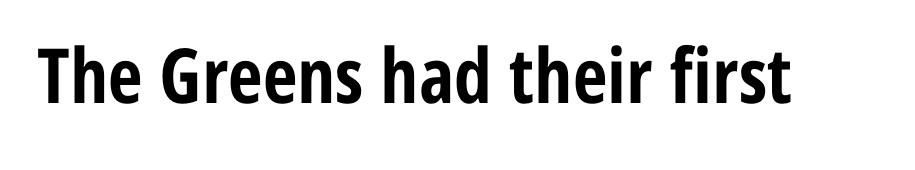
Q: Is the text bold? A: Yes.
Q: Is the text italic (slanted)? A: No, it is upright.
Q: Is the typeface a serif or a sans-serif typeface? A: Sans-serif.
Q: Is the text underlined? A: No.
Q: Is the spacing between letters normal or unusually wide? A: Normal.
Q: Width (condensed, normal, or wide)? A: Condensed.
Q: Stroke contrast? A: Low.
Q: x-height? A: Medium.
Q: Monospaced? A: No.
